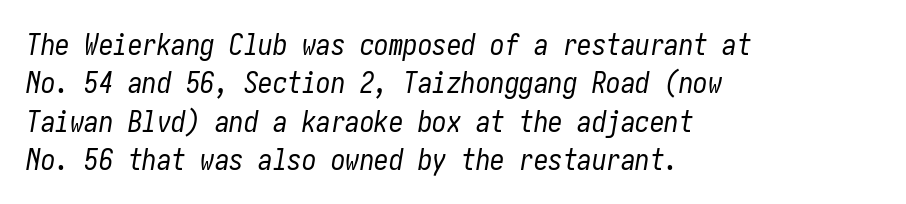
Q: Is the text bold? A: No.
Q: Is the text italic (slanted)? A: Yes, it leans right by about 10 degrees.
Q: Is the text underlined? A: No.
Q: How is the paragraph aligned? A: Left-aligned.
Q: Is the spacing between letters normal or unusually wide? A: Normal.
Q: Is the spacing between lines tight, normal or loose? A: Normal.
Q: Width (condensed, normal, or wide)? A: Condensed.
Q: Stroke contrast? A: Low.
Q: x-height? A: Medium.
